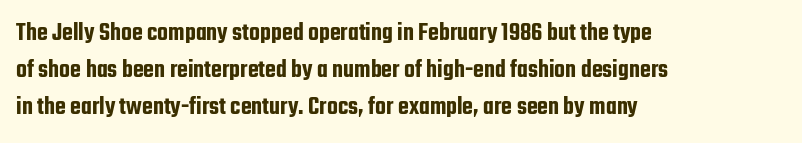
Designer's note — italics off, roman on. Compared with typical paragraphs, the rows here are spaced about the same. No word sits above an underline. Left-aligned paragraph, ragged on the right. This sample uses plain, unmodified letter spacing.
